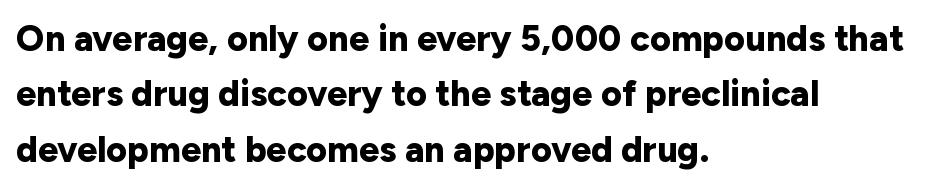
Q: Is the text bold? A: Yes.
Q: Is the text italic (slanted)? A: No, it is upright.
Q: Is the typeface a serif or a sans-serif typeface? A: Sans-serif.
Q: Is the text underlined? A: No.
Q: How is the paragraph aligned? A: Left-aligned.
Q: Is the spacing between letters normal or unusually wide? A: Normal.
Q: Is the spacing between lines tight, normal or loose? A: Normal.
Q: Width (condensed, normal, or wide)? A: Normal.
Q: Stroke contrast? A: Low.
Q: x-height? A: Medium.
Q: Monospaced? A: No.
